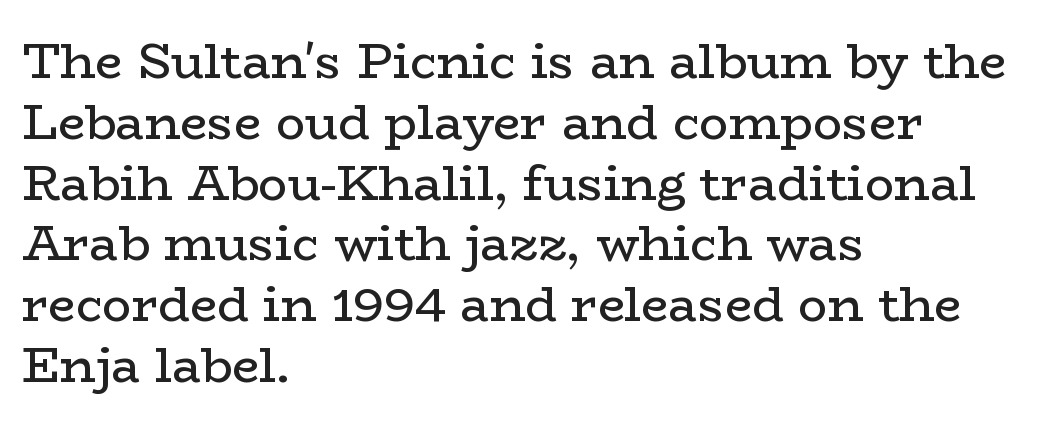
{"serif": "yes", "italic": "no", "bold": "no", "weight": "regular", "width": "wide", "stroke_contrast": "low", "x_height": "medium", "monospaced": "no", "underline": "no", "align": "left", "line_spacing_ratio": 1.24, "letter_spacing": "normal", "letter_spacing_em": 0.0, "glyph_px": 49}
